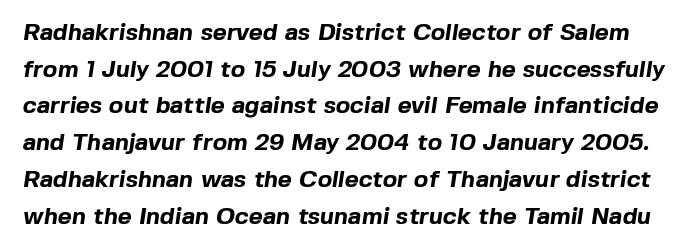
The image shows 24 px bold type; set normal line spacing (1.53x), normal letter spacing, not underlined.
